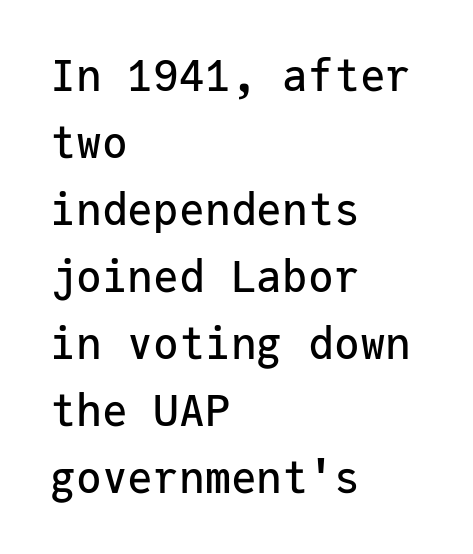
Q: Is the text italic (slanted)? A: No, it is upright.
Q: Is the typeface a serif or a sans-serif typeface? A: Sans-serif.
Q: Is the text underlined? A: No.
Q: How is the paragraph aligned? A: Left-aligned.
Q: Is the spacing between letters normal or unusually wide? A: Normal.
Q: Is the spacing between lines tight, normal or loose? A: Normal.
Q: Width (condensed, normal, or wide)? A: Normal.
Q: Stroke contrast? A: Low.
Q: x-height? A: Medium.
Q: Monospaced? A: Yes.
